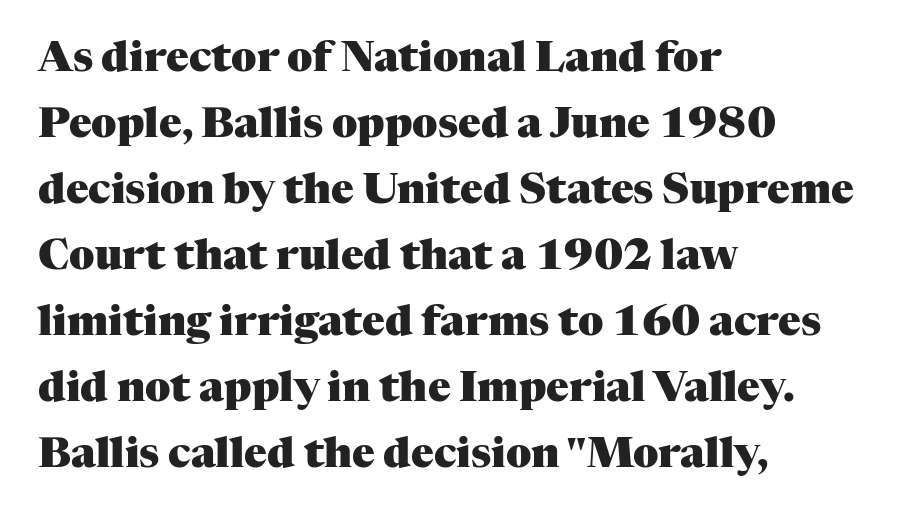
The image shows 42 px heavy serif type, upright; set left-aligned, normal line spacing (1.57x), normal letter spacing, not underlined; medium stroke contrast and a medium x-height.
